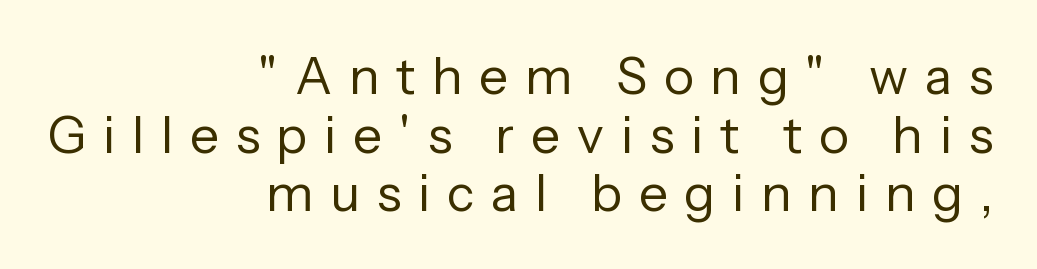
{"serif": "no", "italic": "no", "bold": "no", "weight": "regular", "width": "normal", "stroke_contrast": "low", "x_height": "medium", "monospaced": "no", "underline": "no", "align": "right", "line_spacing": "tight", "line_spacing_ratio": 1.15, "letter_spacing": "wide", "letter_spacing_em": 0.33, "glyph_px": 51}
